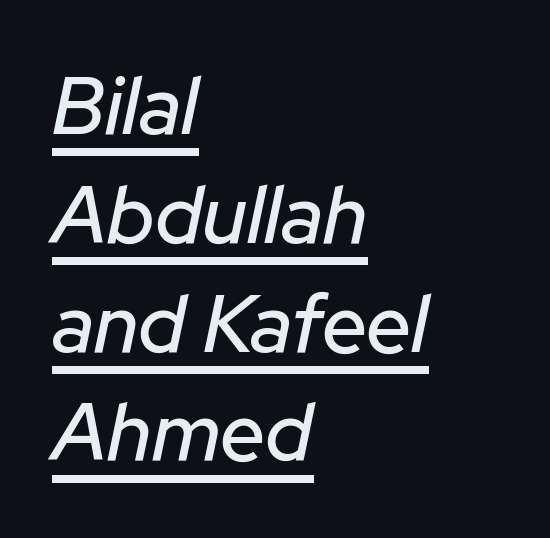
Slanted lettering throughout. The lettering is marked with a stroke running underneath it. Think of a printed novel: that variable character pitch is what you see here. Nobody touched the tracking dial on this one.
